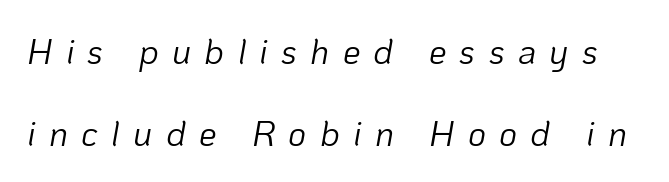
You could not count columns in this text — the font is proportionally spaced. A great deal of white space separates one row of letters from the next. The passage shown is not bold in any degree. Underline: absent. Short note: letters widely spaced.
